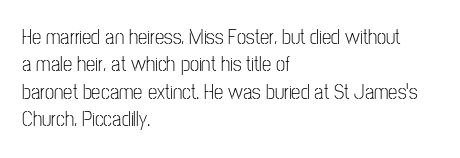
The image shows 21 px text type, upright; set left-aligned, normal line spacing (1.3x), normal letter spacing, not underlined.
